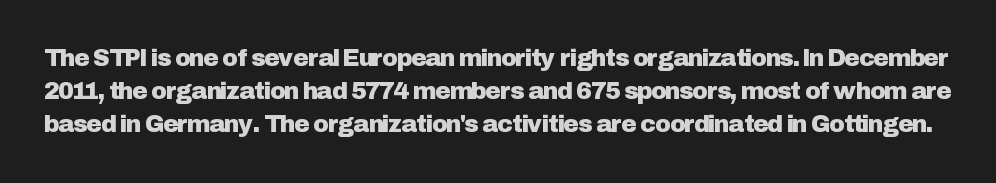
{"italic": "no", "underline": "no", "line_spacing": "normal", "line_spacing_ratio": 1.38, "letter_spacing": "normal", "letter_spacing_em": 0.0, "glyph_px": 24}
